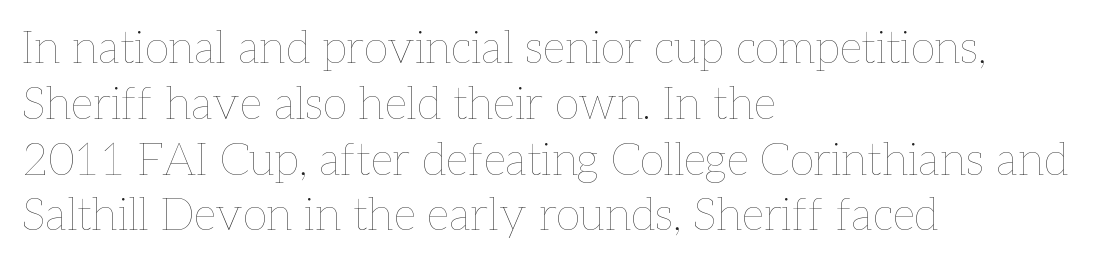
{"italic": "no", "bold": "no", "weight": "thin", "width": "normal", "stroke_contrast": "low", "x_height": "medium", "monospaced": "no", "underline": "no", "align": "left", "line_spacing_ratio": 1.24, "letter_spacing": "normal", "letter_spacing_em": 0.0, "glyph_px": 45}
